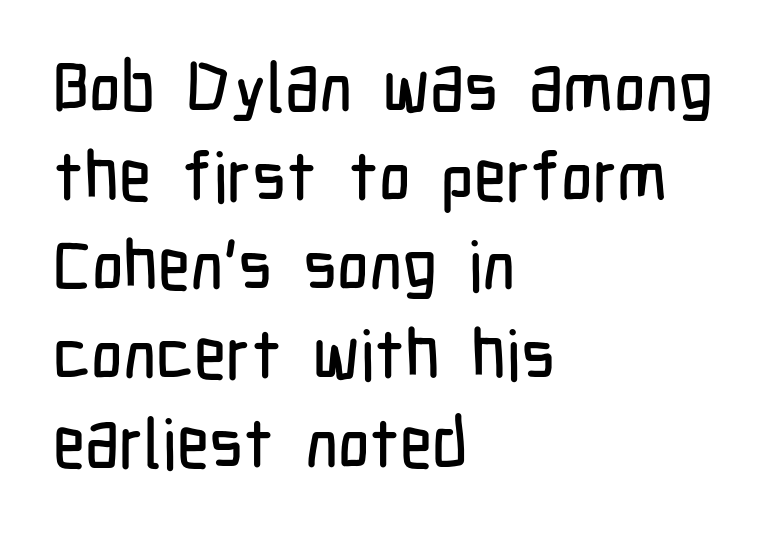
The image shows 69 px condensed sans-serif type, upright; set left-aligned, normal line spacing (1.29x), normal letter spacing, not underlined; low stroke contrast and a medium x-height.
